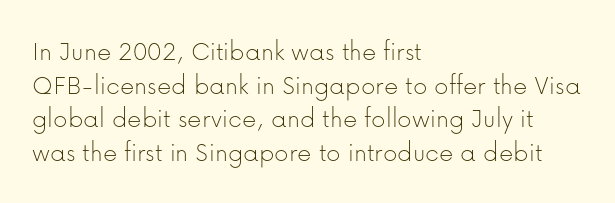
A typesetter would call this zero additional tracking. A clean baseline with only descenders dipping below it. Look at the bottom of the vertical strokes: they stop flat, with no serifs. The compositor pushed each line to the left boundary.
